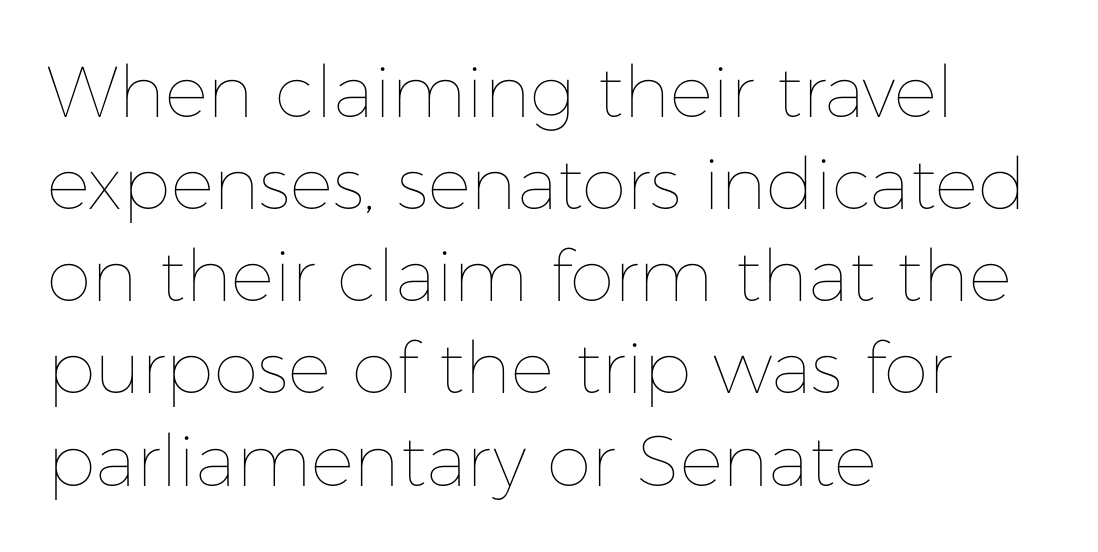
{"italic": "no", "bold": "no", "weight": "thin", "width": "normal", "stroke_contrast": "low", "x_height": "medium", "monospaced": "no", "underline": "no", "align": "left", "line_spacing": "normal", "line_spacing_ratio": 1.28, "letter_spacing": "normal", "letter_spacing_em": 0.0, "glyph_px": 72}
